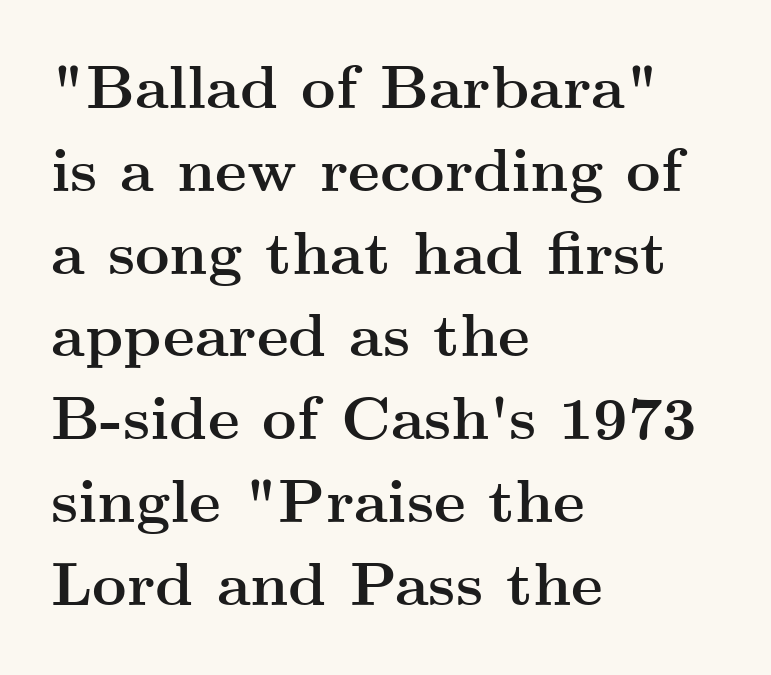
{"serif": "yes", "italic": "no", "bold": "yes", "weight": "semibold", "width": "wide", "stroke_contrast": "medium", "x_height": "small", "monospaced": "no", "underline": "no", "align": "left", "line_spacing": "normal", "line_spacing_ratio": 1.38, "letter_spacing": "normal", "letter_spacing_em": 0.0, "glyph_px": 60}
